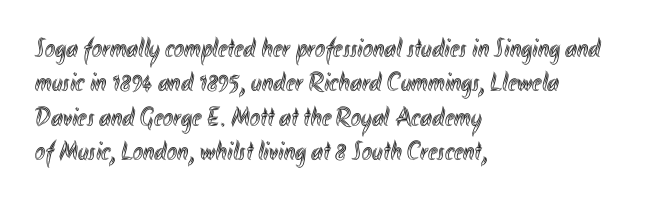
Q: Is the text italic (slanted)? A: Yes.
Q: Is the text underlined? A: No.
Q: How is the paragraph aligned? A: Left-aligned.
Q: Is the spacing between letters normal or unusually wide? A: Normal.
Q: Is the spacing between lines tight, normal or loose? A: Normal.
